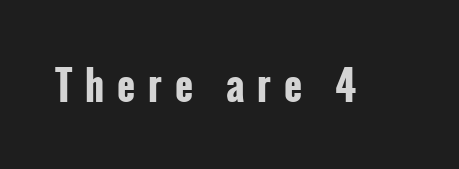
{"serif": "no", "italic": "no", "bold": "yes", "weight": "bold", "width": "condensed", "stroke_contrast": "low", "x_height": "medium", "monospaced": "no", "underline": "no", "letter_spacing": "wide", "letter_spacing_em": 0.33, "glyph_px": 39}
